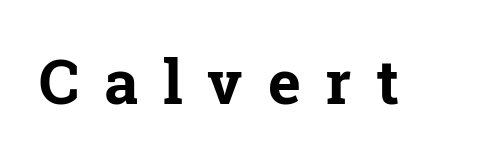
{"serif": "yes", "italic": "no", "bold": "yes", "weight": "bold", "width": "normal", "stroke_contrast": "low", "x_height": "medium", "monospaced": "no", "underline": "no", "letter_spacing": "wide", "letter_spacing_em": 0.4, "glyph_px": 62}
